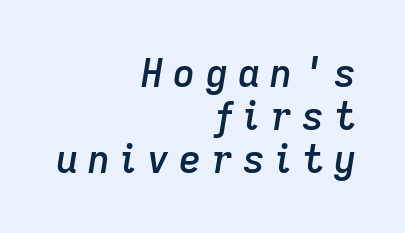
The image shows 38 px semibold type, italic (leaning right); set right-aligned, tight line spacing (1.13x), unusually wide letter spacing (+0.27 em), not underlined; low stroke contrast and a medium x-height.
